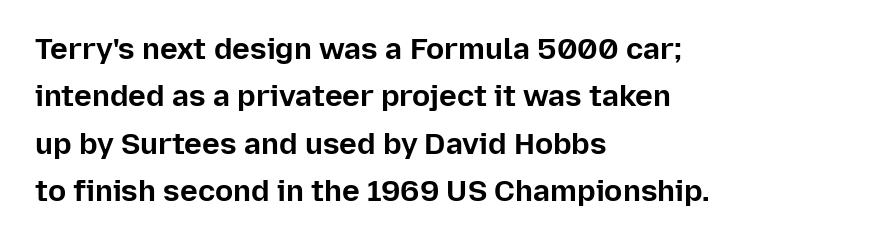
{"serif": "no", "italic": "no", "bold": "yes", "weight": "bold", "width": "normal", "stroke_contrast": "low", "x_height": "medium", "monospaced": "no", "underline": "no", "align": "left", "line_spacing": "normal", "line_spacing_ratio": 1.58, "letter_spacing": "normal", "letter_spacing_em": 0.0, "glyph_px": 30}
